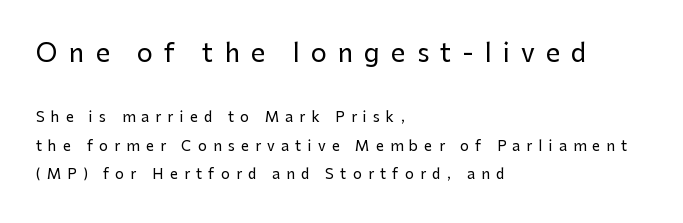
Q: Is the text italic (slanted)? A: No, it is upright.
Q: Is the text underlined? A: No.
Q: How is the paragraph aligned? A: Left-aligned.
Q: Is the spacing between letters normal or unusually wide? A: Unusually wide.
Q: Is the spacing between lines tight, normal or loose? A: Loose.
Q: Which block of text is set in a larger size, the first (top) or the second (bottom)? A: The first (top) one.
